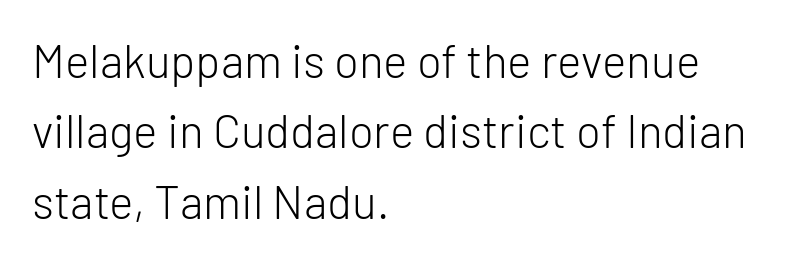
Q: Is the text bold? A: No.
Q: Is the text italic (slanted)? A: No, it is upright.
Q: Is the typeface a serif or a sans-serif typeface? A: Sans-serif.
Q: Is the text underlined? A: No.
Q: How is the paragraph aligned? A: Left-aligned.
Q: Is the spacing between letters normal or unusually wide? A: Normal.
Q: Is the spacing between lines tight, normal or loose? A: Normal.
Q: Width (condensed, normal, or wide)? A: Normal.
Q: Stroke contrast? A: Low.
Q: x-height? A: Medium.
Q: Monospaced? A: No.
